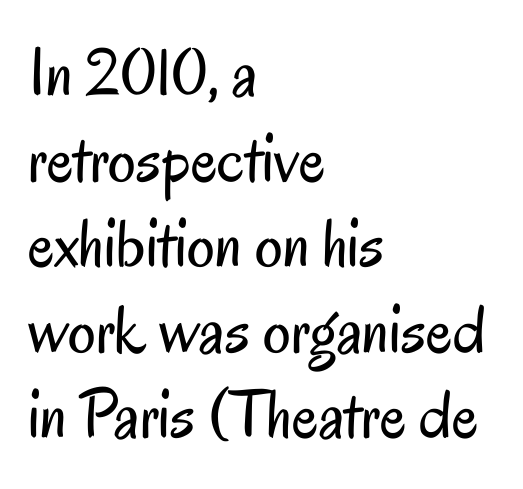
The rendering uses natural spacing where letterforms have individual widths. Nothing heavy about these letters — not bold at all. Caption: standard tracking, unaltered. Which margin do the lines hug? The left one — the right edge is uneven.
